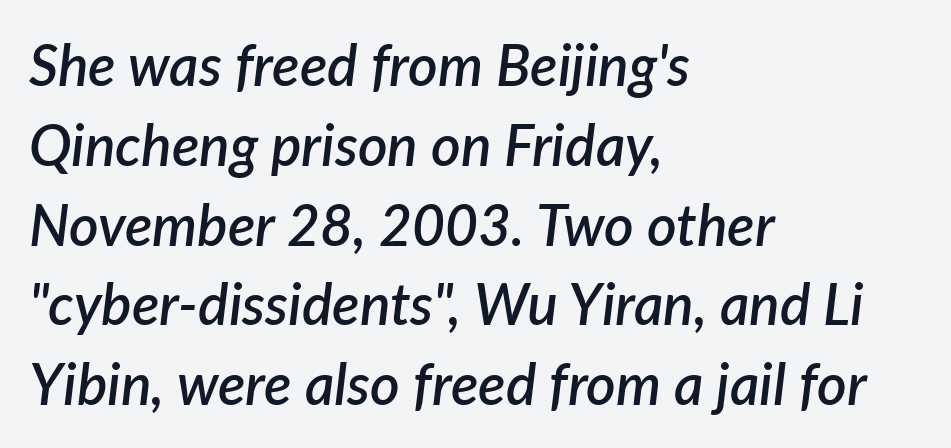
The image shows 57 px semibold type, italic (leaning right); set left-aligned, normal line spacing (1.4x), normal letter spacing, not underlined; low stroke contrast and a medium x-height.
